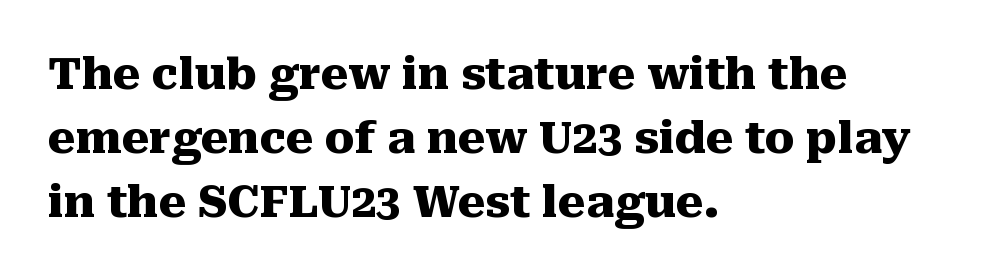
Q: Is the text bold? A: Yes.
Q: Is the text italic (slanted)? A: No, it is upright.
Q: Is the typeface a serif or a sans-serif typeface? A: Serif.
Q: Is the text underlined? A: No.
Q: How is the paragraph aligned? A: Left-aligned.
Q: Is the spacing between letters normal or unusually wide? A: Normal.
Q: Is the spacing between lines tight, normal or loose? A: Normal.
Q: Width (condensed, normal, or wide)? A: Normal.
Q: Stroke contrast? A: Medium.
Q: x-height? A: Medium.
Q: Monospaced? A: No.
